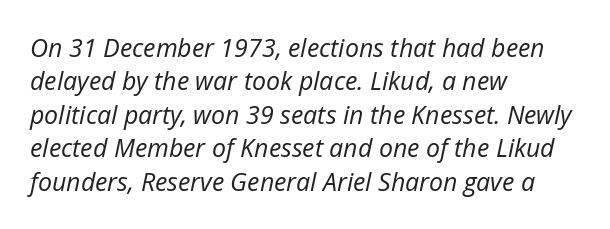
The image shows 25 px text type, italic (leaning right); set left-aligned, normal line spacing (1.34x), normal letter spacing, not underlined.
